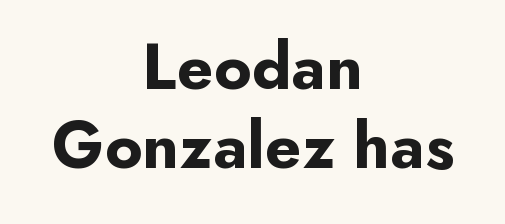
The image shows 66 px bold sans-serif type, upright; set centered, line spacing 1.19x, normal letter spacing, not underlined; low stroke contrast and a small x-height.
